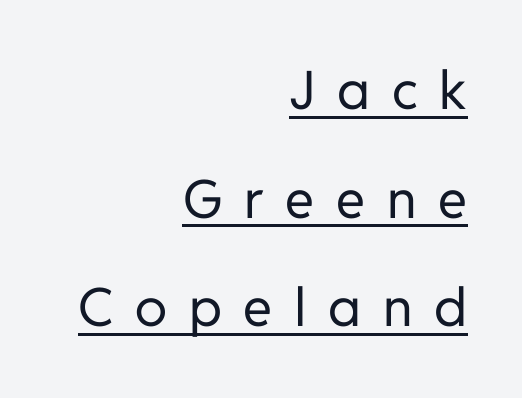
{"serif": "no", "italic": "no", "bold": "no", "weight": "regular", "width": "normal", "stroke_contrast": "low", "x_height": "medium", "monospaced": "no", "underline": "yes", "align": "right", "line_spacing": "loose", "line_spacing_ratio": 2.05, "letter_spacing": "wide", "letter_spacing_em": 0.41, "glyph_px": 53}
